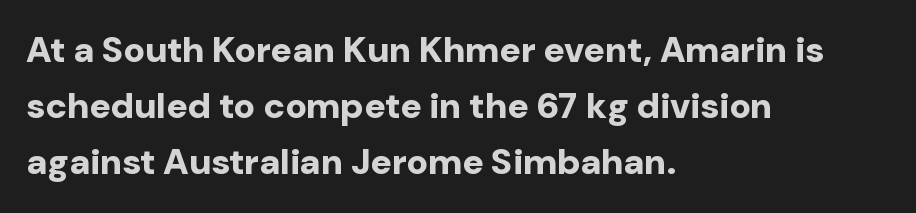
Visually the block forms a straight wall on the left and a jagged coastline on the right. The vertical gap from one line to the next is medium. What stands out about the letter spacing? Nothing — it is the standard amount. Serifs: no, the terminals of the letterforms are clean.
